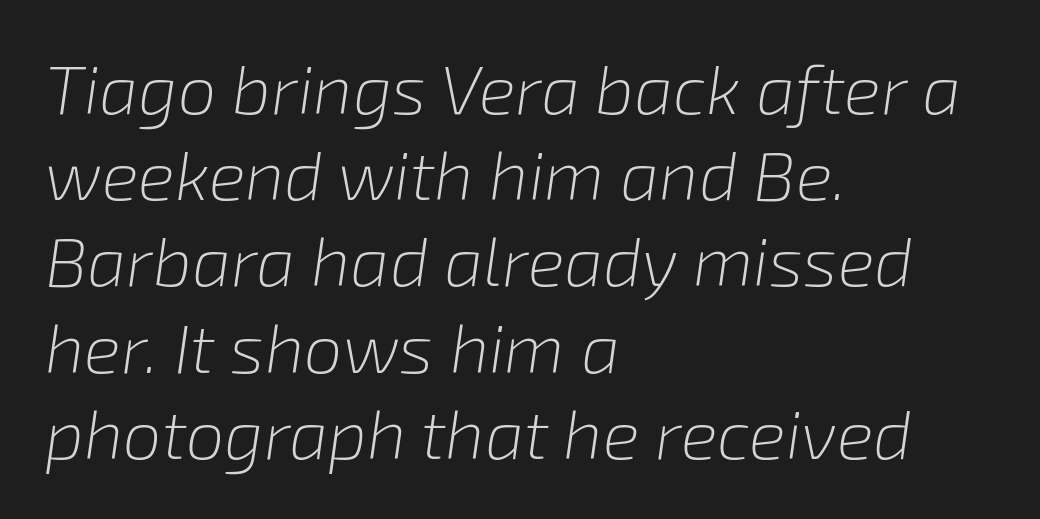
{"italic": "yes", "lean": "right", "slant_degrees": 8, "bold": "no", "weight": "light", "width": "normal", "stroke_contrast": "low", "x_height": "medium", "monospaced": "no", "underline": "no", "align": "left", "line_spacing": "normal", "line_spacing_ratio": 1.25, "letter_spacing": "normal", "letter_spacing_em": 0.0, "glyph_px": 69}
